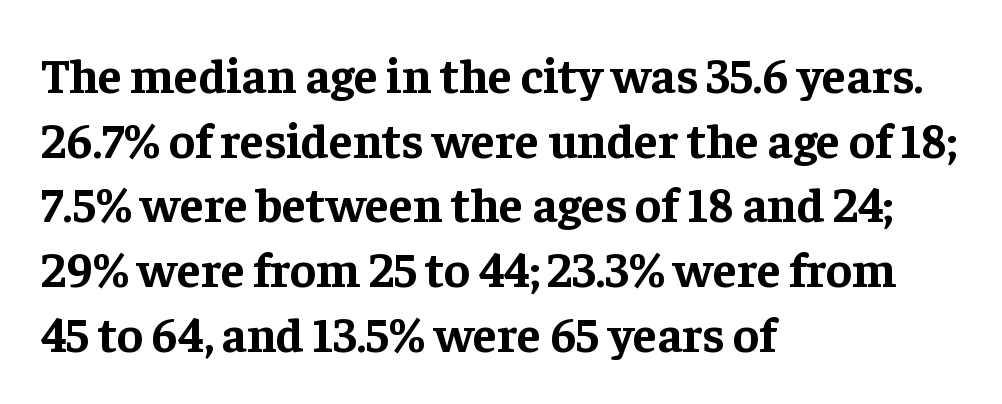
The image shows 49 px bold serif type, upright; set left-aligned, normal line spacing (1.32x), normal letter spacing, not underlined; low stroke contrast and a medium x-height.
